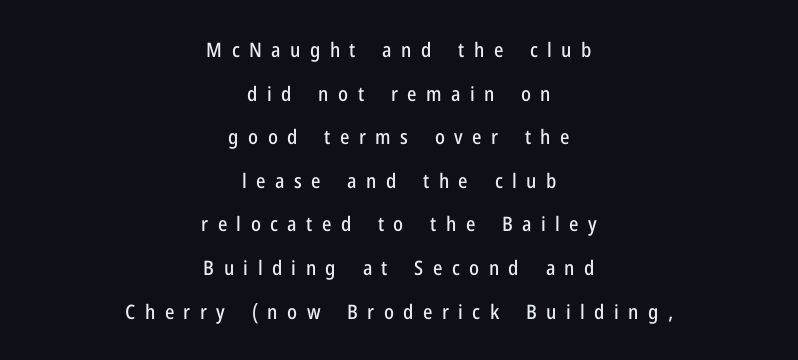
The image shows 20 px text type, upright; set centered, loose line spacing (2.18x), unusually wide letter spacing (+0.47 em), not underlined.
